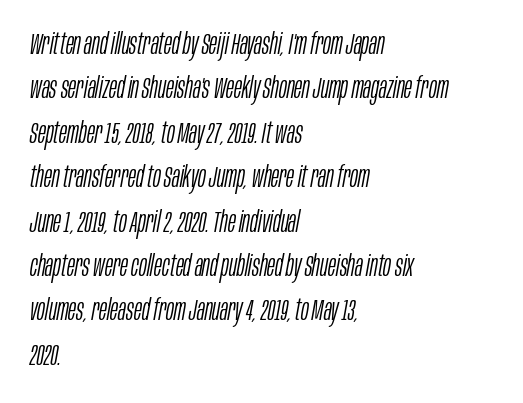
{"italic": "yes", "lean": "right", "slant_degrees": 10, "bold": "no", "weight": "light", "width": "condensed", "stroke_contrast": "low", "x_height": "large", "monospaced": "no", "underline": "no", "align": "left", "line_spacing": "normal", "line_spacing_ratio": 1.48, "letter_spacing": "normal", "letter_spacing_em": 0.0, "glyph_px": 30}
